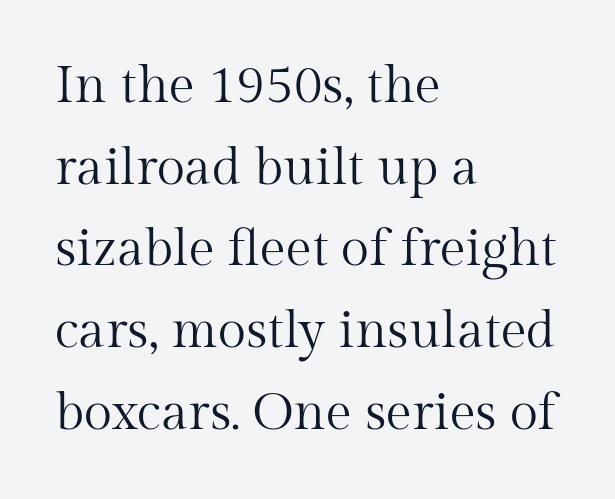
{"serif": "yes", "italic": "no", "bold": "no", "weight": "regular", "width": "normal", "stroke_contrast": "medium", "x_height": "medium", "monospaced": "no", "underline": "no", "align": "left", "line_spacing": "normal", "line_spacing_ratio": 1.57, "letter_spacing": "normal", "letter_spacing_em": 0.0, "glyph_px": 52}
